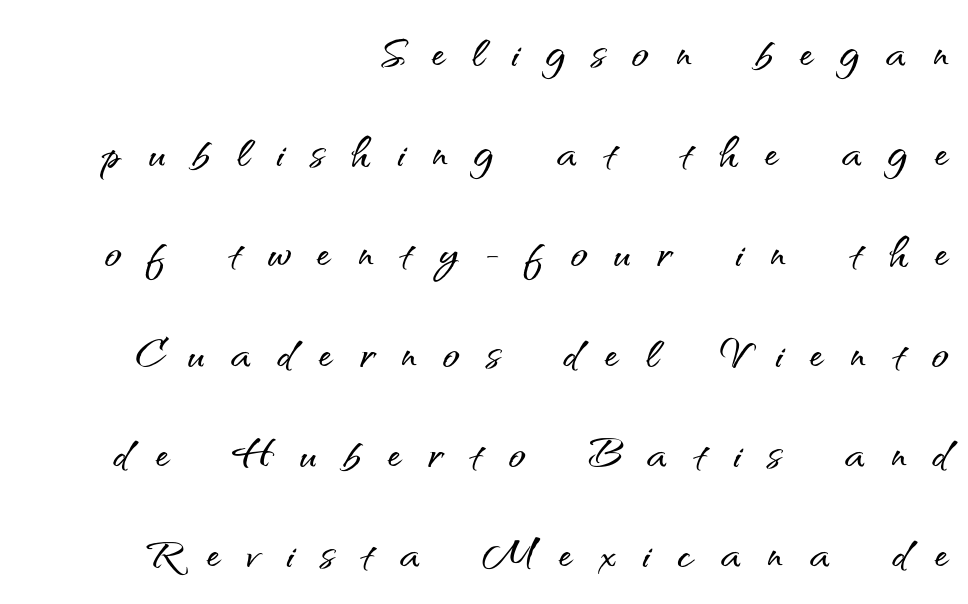
{"serif": "no", "width": "normal", "stroke_contrast": "medium", "x_height": "small", "monospaced": "no", "underline": "no", "align": "right", "line_spacing_ratio": 1.79, "letter_spacing": "wide", "letter_spacing_em": 0.48, "glyph_px": 56}
